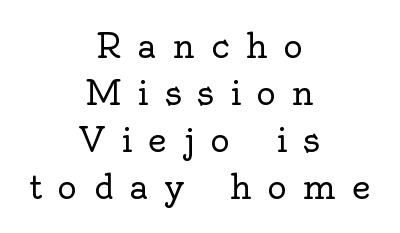
Q: Is the text bold? A: No.
Q: Is the text italic (slanted)? A: No, it is upright.
Q: Is the typeface a serif or a sans-serif typeface? A: Serif.
Q: Is the text underlined? A: No.
Q: How is the paragraph aligned? A: Centered.
Q: Is the spacing between letters normal or unusually wide? A: Unusually wide.
Q: Is the spacing between lines tight, normal or loose? A: Normal.
Q: Width (condensed, normal, or wide)? A: Normal.
Q: x-height? A: Small.
Q: Monospaced? A: No.
